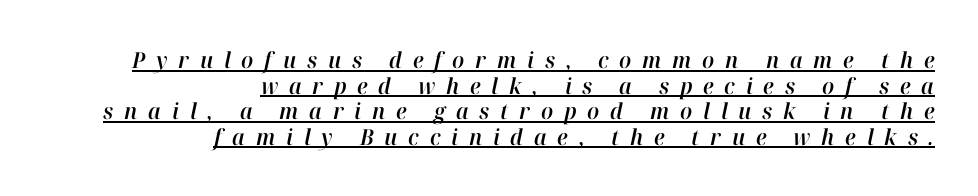
The image shows 22 px text type, italic (leaning right); set right-aligned, line spacing 1.16x, unusually wide letter spacing (+0.49 em), underlined.
